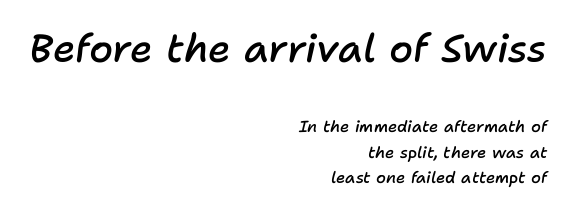
Q: Is the text bold? A: Semi-bold.
Q: Is the text italic (slanted)? A: Yes, it leans right by about 11 degrees.
Q: Is the text underlined? A: No.
Q: How is the paragraph aligned? A: Right-aligned.
Q: Is the spacing between letters normal or unusually wide? A: Normal.
Q: Is the spacing between lines tight, normal or loose? A: Normal.
Q: Which block of text is set in a larger size, the first (top) or the second (bottom)? A: The first (top) one.
Q: Width (condensed, normal, or wide)? A: Normal.
Q: Stroke contrast? A: Low.
Q: x-height? A: Medium.
Q: Monospaced? A: No.
